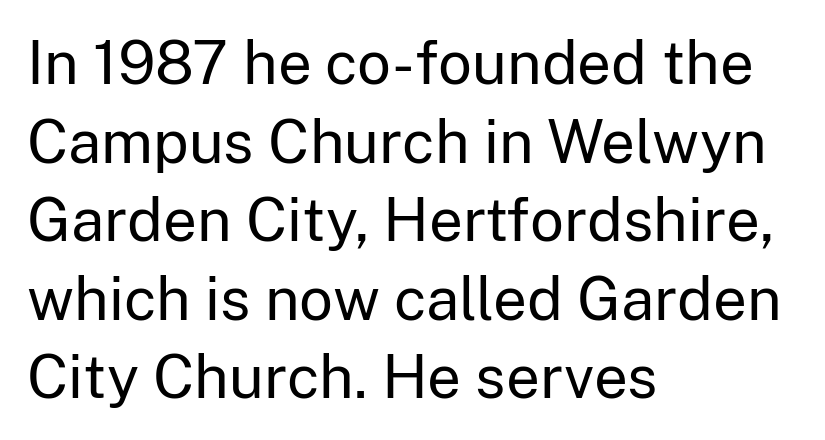
The image shows 60 px regular-weight sans-serif type, upright; set left-aligned, normal line spacing (1.31x), normal letter spacing, not underlined; low stroke contrast and a medium x-height.
